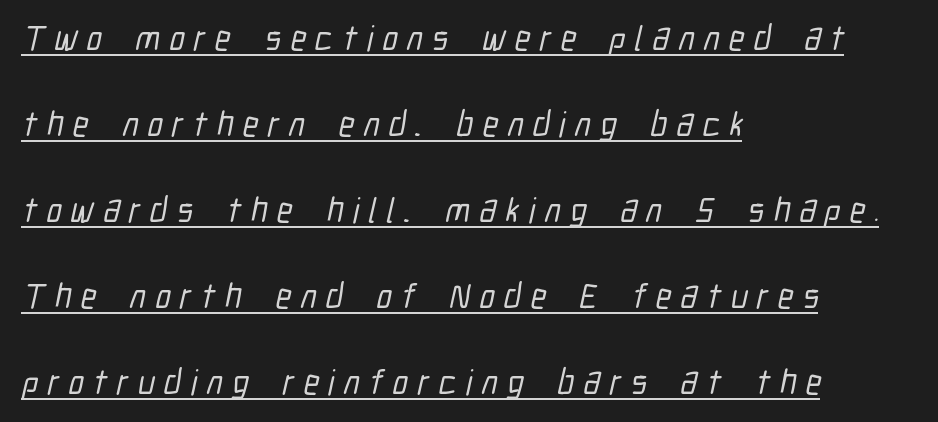
The line-height multiplier appears high, well above default. Nothing sits at the stroke ends, so this counts as sans-serif. Has an underline been added? It has. Caption: multi-line text, flush left, ragged right. The letters are spread apart with noticeably loose tracking.
